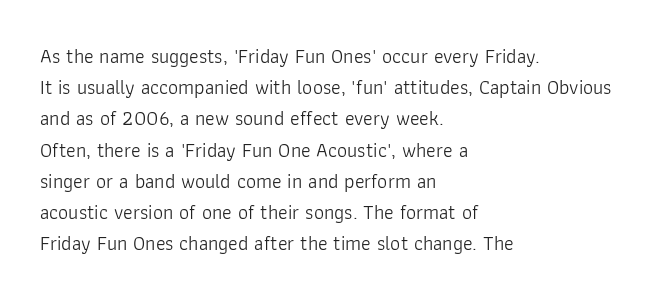
Q: Is the text bold? A: No.
Q: Is the text italic (slanted)? A: No, it is upright.
Q: Is the text underlined? A: No.
Q: How is the paragraph aligned? A: Left-aligned.
Q: Is the spacing between letters normal or unusually wide? A: Normal.
Q: Is the spacing between lines tight, normal or loose? A: Normal.
